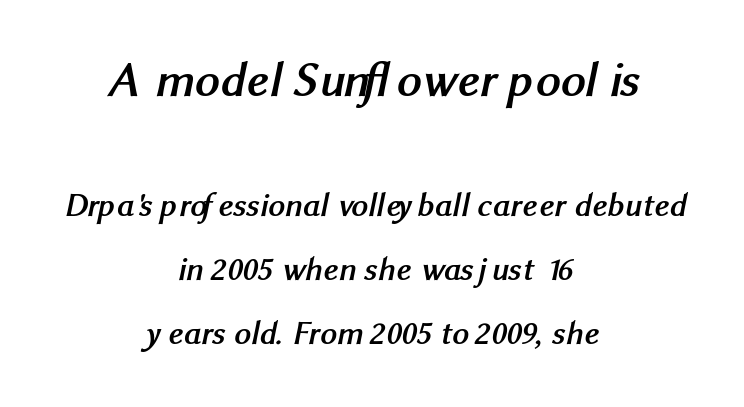
The image shows 49 px semibold sans-serif type; set centered, loose line spacing (1.94x), normal letter spacing, not underlined; the first (top) block is 1.48x larger; medium stroke contrast and a medium x-height.
